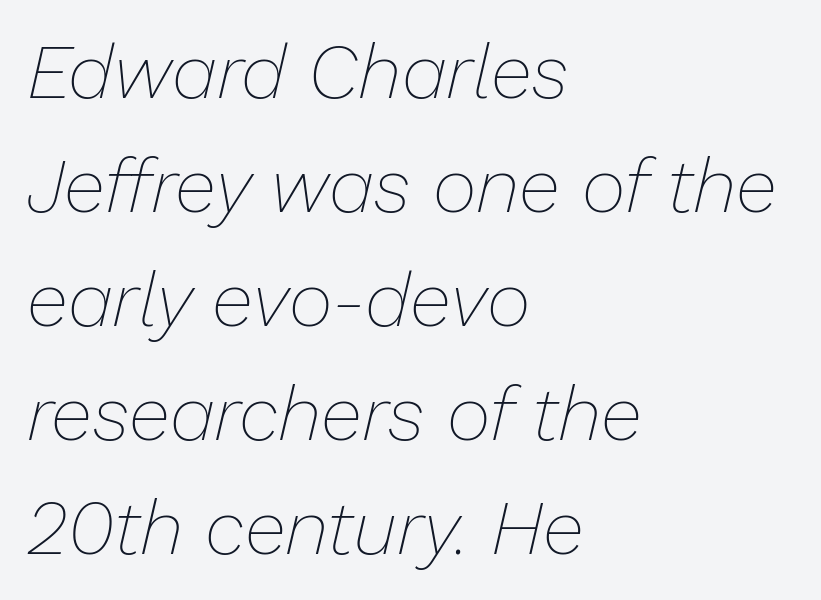
Q: Is the text bold? A: No.
Q: Is the text italic (slanted)? A: Yes, it leans right by about 13 degrees.
Q: Is the text underlined? A: No.
Q: How is the paragraph aligned? A: Left-aligned.
Q: Is the spacing between letters normal or unusually wide? A: Normal.
Q: Is the spacing between lines tight, normal or loose? A: Normal.
Q: Width (condensed, normal, or wide)? A: Normal.
Q: Stroke contrast? A: Low.
Q: x-height? A: Medium.
Q: Monospaced? A: No.
